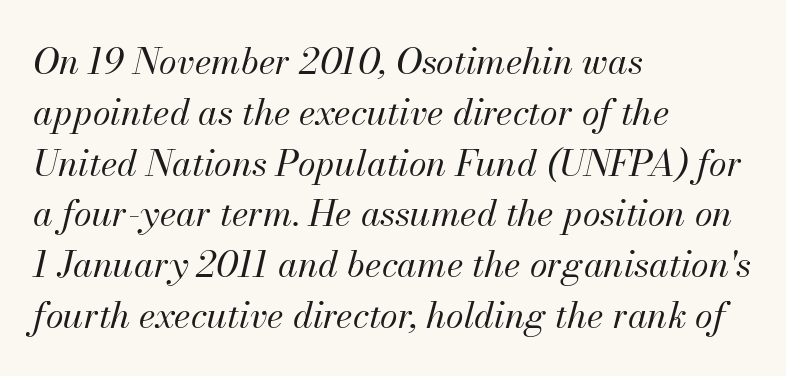
The image shows 36 px regular-weight type, italic (leaning right); set left-aligned, normal line spacing (1.41x), normal letter spacing, not underlined; medium stroke contrast and a small x-height.
